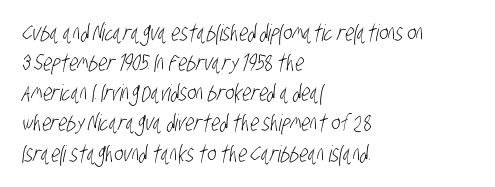
The gaps between neighbouring characters are ordinary and unremarkable. Left-aligned paragraph, ragged on the right. Weight: in the light-to-regular range. Honestly, there is no underline to notice here at all. These lines sit exactly where default settings would place them.
